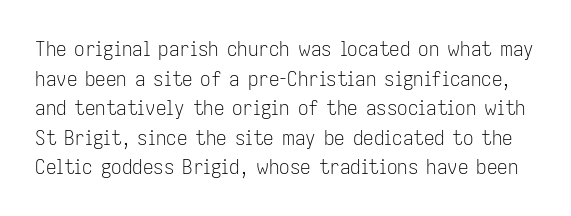
The image shows 21 px text type, upright; set normal line spacing (1.41x), normal letter spacing, not underlined.
